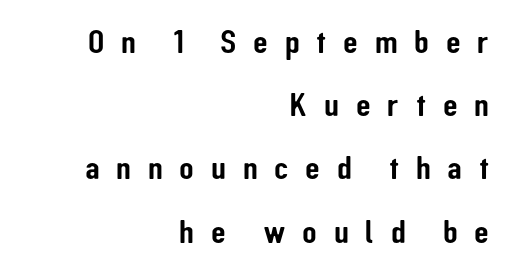
Q: Is the text italic (slanted)? A: No, it is upright.
Q: Is the typeface a serif or a sans-serif typeface? A: Sans-serif.
Q: Is the text underlined? A: No.
Q: How is the paragraph aligned? A: Right-aligned.
Q: Is the spacing between letters normal or unusually wide? A: Unusually wide.
Q: Width (condensed, normal, or wide)? A: Condensed.
Q: Stroke contrast? A: Low.
Q: x-height? A: Medium.
Q: Monospaced? A: No.
